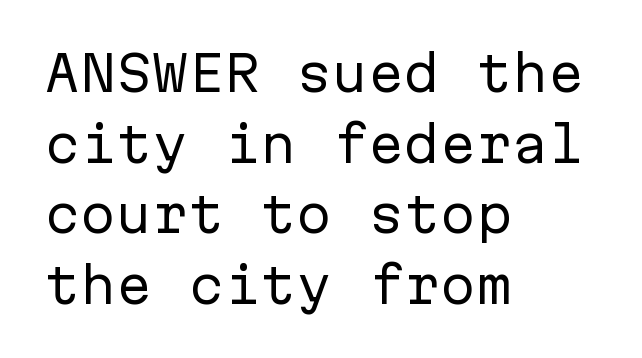
The font's upright variant was chosen for this text. The face looks like a standard text weight, possibly lighter. The string is rendered with underlining switched off. Tracking value appears to be zero — textbook default spacing. The passage shown is typed in a monospace face where columns stay perfectly aligned. Is there much room between lines? A standard amount, neither cramped nor airy.
